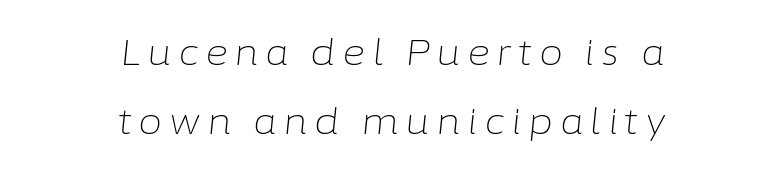
The image shows 35 px light type, italic (leaning right); set centered, loose line spacing (1.98x), not underlined; low stroke contrast and a medium x-height.
